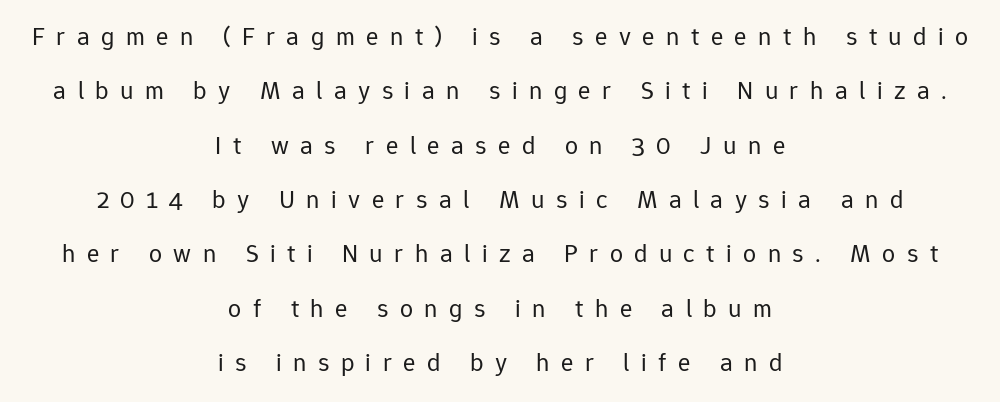
Q: Is the text bold? A: No.
Q: Is the text italic (slanted)? A: No, it is upright.
Q: Is the text underlined? A: No.
Q: How is the paragraph aligned? A: Centered.
Q: Is the spacing between letters normal or unusually wide? A: Unusually wide.
Q: Is the spacing between lines tight, normal or loose? A: Loose.
